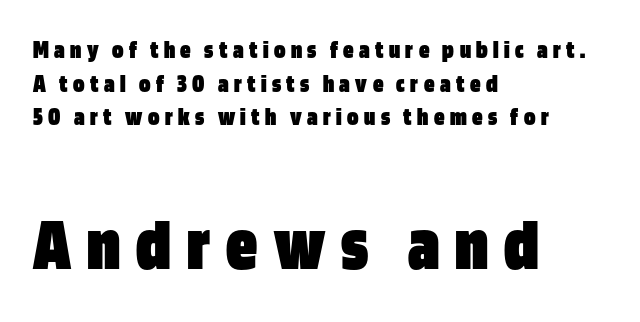
{"serif": "no", "italic": "no", "bold": "yes", "weight": "heavy", "width": "condensed", "stroke_contrast": "low", "x_height": "large", "monospaced": "no", "underline": "no", "align": "left", "line_spacing": "normal", "line_spacing_ratio": 1.29, "letter_spacing": "wide", "letter_spacing_em": 0.21, "larger_block": "second", "size_ratio": 2.96, "glyph_px": 77}
